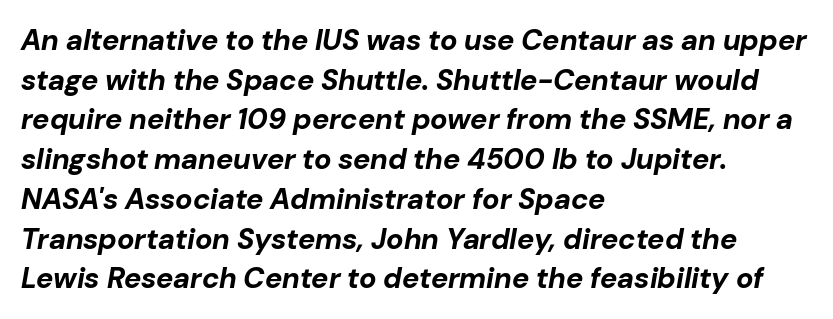
{"italic": "yes", "lean": "right", "slant_degrees": 10, "bold": "yes", "weight": "bold", "width": "normal", "stroke_contrast": "low", "x_height": "medium", "monospaced": "no", "underline": "no", "align": "left", "line_spacing": "normal", "line_spacing_ratio": 1.37, "letter_spacing": "normal", "letter_spacing_em": 0.0, "glyph_px": 29}
